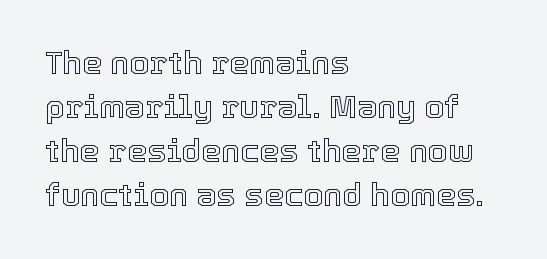
Honestly, the letter spacing is just normal — you wouldn't notice it. Clear beneath every line of the passage. These lines sit exactly where default settings would place them. Note the varied advance widths — an 'i' is clearly narrower than an 'm'.
